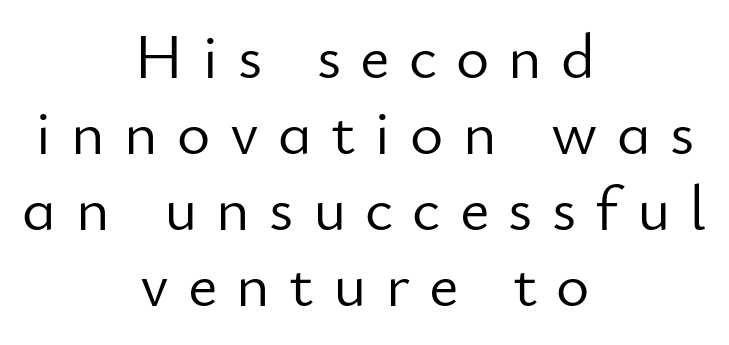
The gap between lines stays unmarked. The letters look calm and open, with moderate or lighter stems. Unlike italic type, these characters show no tilt at all. Each letter keeps its own natural width here, so spacing adapts to shape.
